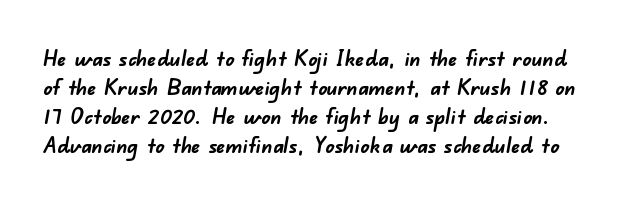
{"bold": "yes", "underline": "no", "line_spacing": "normal", "line_spacing_ratio": 1.32, "letter_spacing": "normal", "letter_spacing_em": 0.0, "glyph_px": 22}
